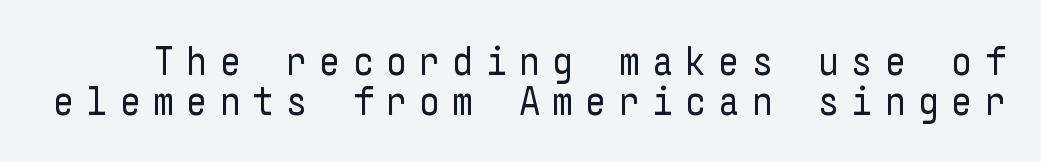
The image shows 42 px regular-weight, condensed sans-serif type, upright; set tight line spacing (0.96x), unusually wide letter spacing (+0.28 em), not underlined; low stroke contrast and a medium x-height.
